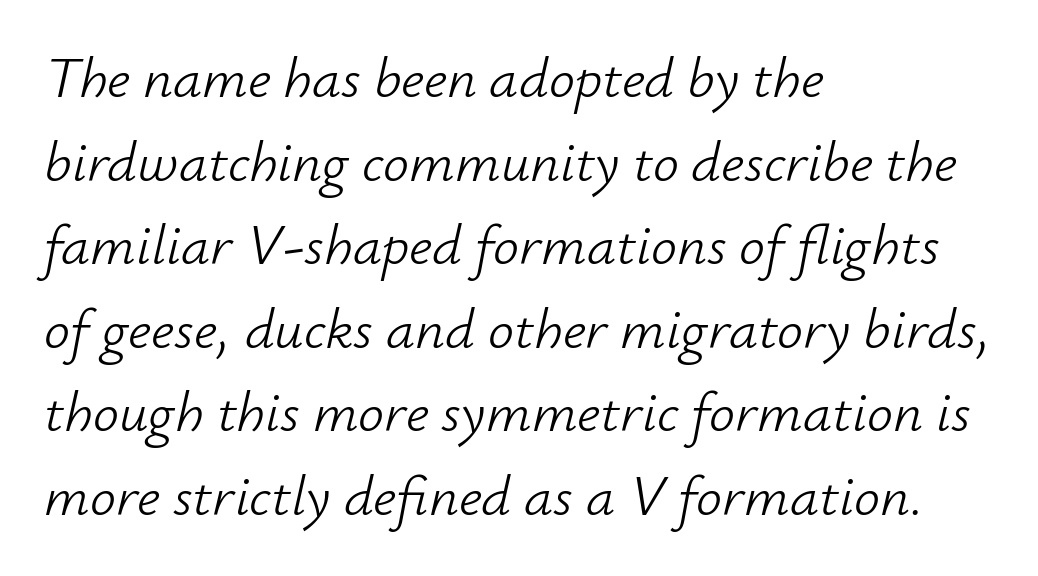
Q: Is the text bold? A: No.
Q: Is the text italic (slanted)? A: Yes, it leans right by about 12 degrees.
Q: Is the text underlined? A: No.
Q: How is the paragraph aligned? A: Left-aligned.
Q: Is the spacing between letters normal or unusually wide? A: Normal.
Q: Is the spacing between lines tight, normal or loose? A: Normal.
Q: Width (condensed, normal, or wide)? A: Normal.
Q: Stroke contrast? A: Low.
Q: x-height? A: Small.
Q: Monospaced? A: No.
